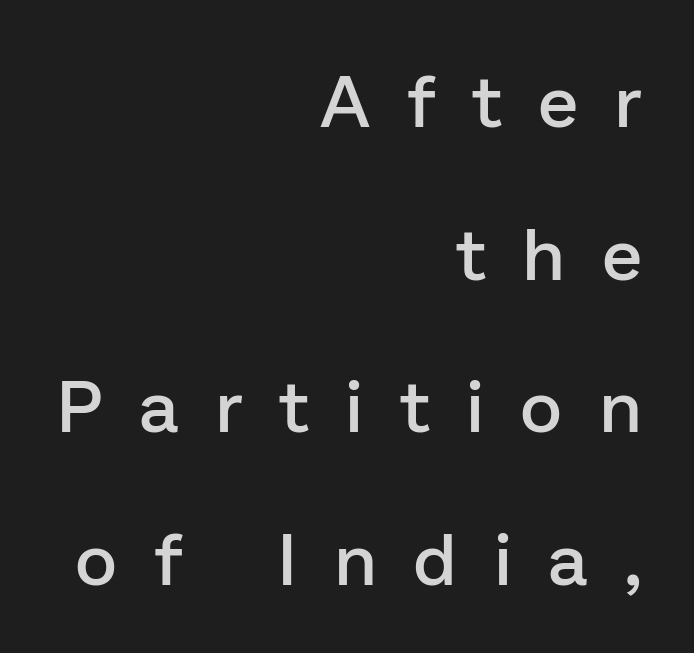
{"serif": "no", "italic": "no", "bold": "semi", "weight": "semibold", "width": "normal", "stroke_contrast": "low", "x_height": "medium", "monospaced": "no", "underline": "no", "align": "right", "line_spacing": "loose", "line_spacing_ratio": 2.09, "letter_spacing": "wide", "letter_spacing_em": 0.5, "glyph_px": 73}
